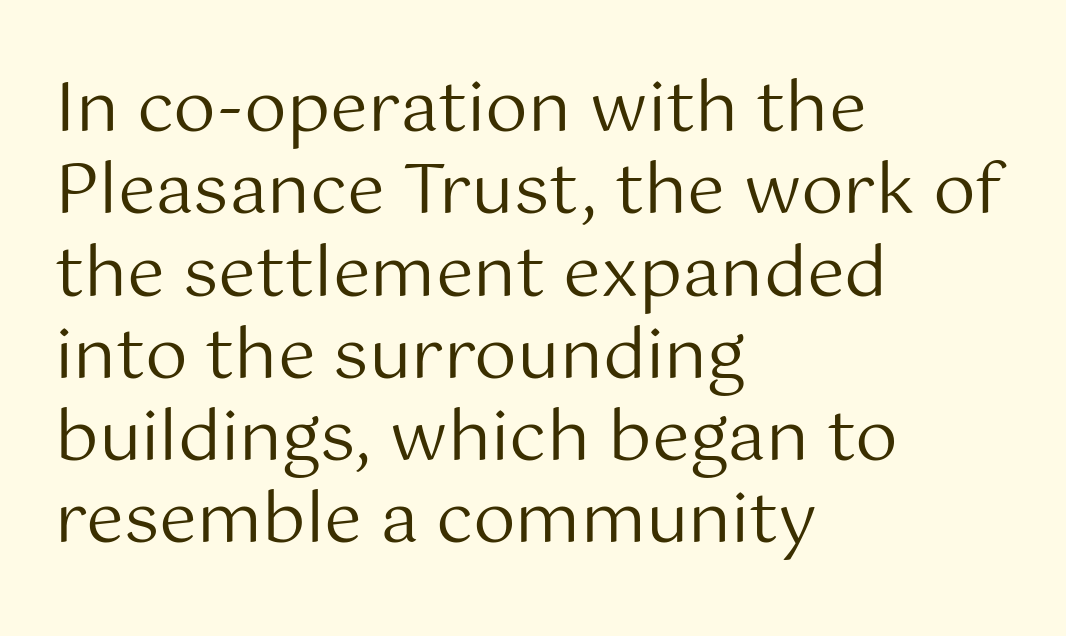
{"serif": "no", "italic": "no", "bold": "no", "weight": "regular", "width": "normal", "stroke_contrast": "medium", "x_height": "medium", "monospaced": "no", "underline": "no", "align": "left", "line_spacing_ratio": 1.21, "letter_spacing": "normal", "letter_spacing_em": 0.0, "glyph_px": 68}
